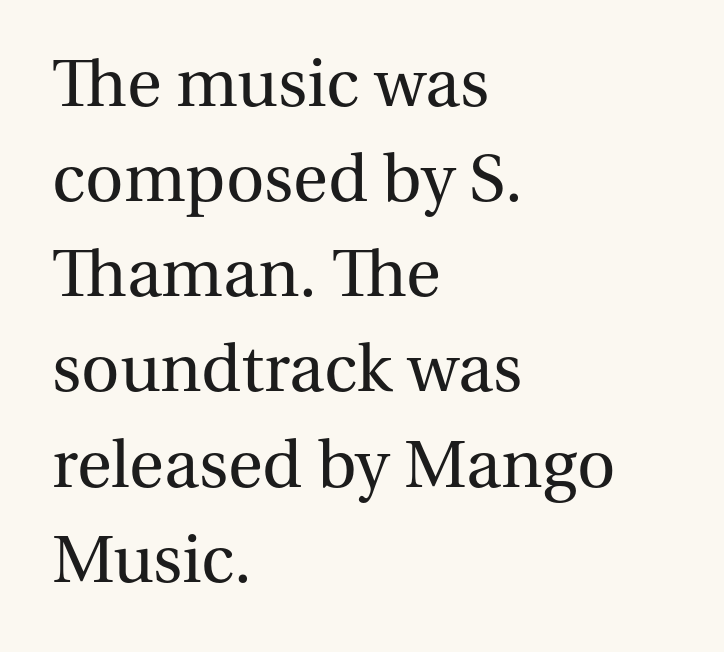
How would I describe the line gaps? Plain and ordinary. Italic? Not at all — the glyphs are vertical. The passage is arranged the way most books set body copy — flush left. Descenders are the only things crossing below the line. A serif font was chosen for this passage.
